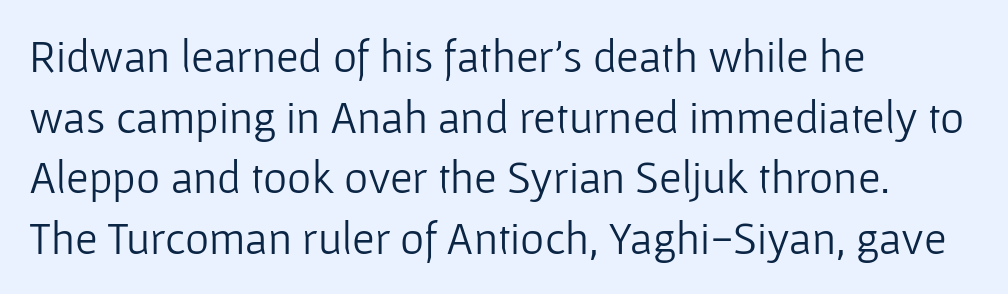
Posture: vertical. Leading: standard. The rendering anchors every line to the left-hand side. Serifs: no, the terminals of the letterforms are clean. You could call the tracking neutral — neither tight nor loose. These lines are rendered in a variable-pitch font.
